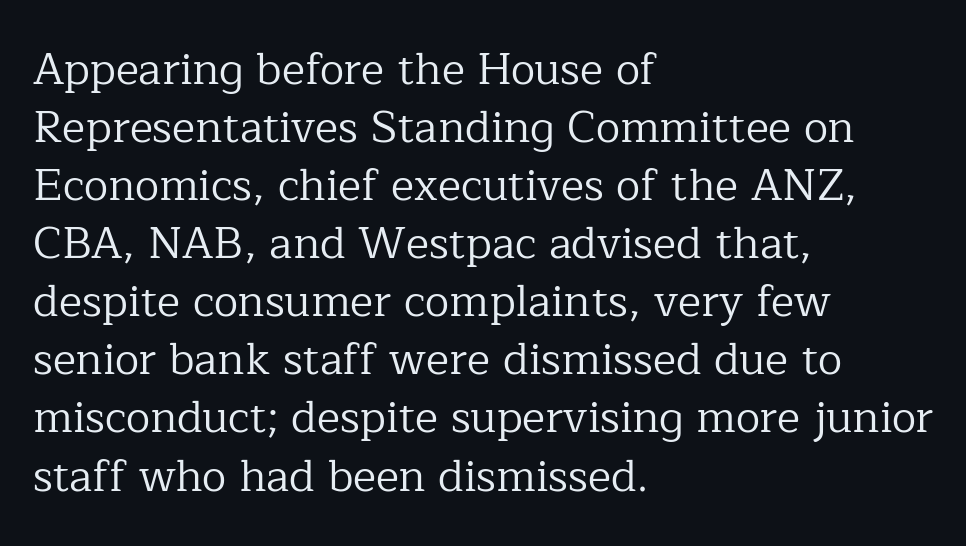
Compared with typical body copy, the letter spacing here is the same. A normal amount of white space separates one row of letters from the next. Compared with a typical body face, this is equally light or lighter still. Regarding serifs, this sample has them.
